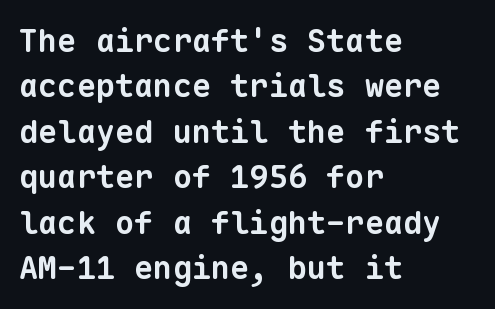
{"serif": "no", "bold": "yes", "weight": "bold", "width": "normal", "stroke_contrast": "low", "x_height": "medium", "monospaced": "yes", "underline": "no", "align": "left", "line_spacing": "normal", "line_spacing_ratio": 1.42, "letter_spacing": "normal", "letter_spacing_em": 0.0, "glyph_px": 32}
